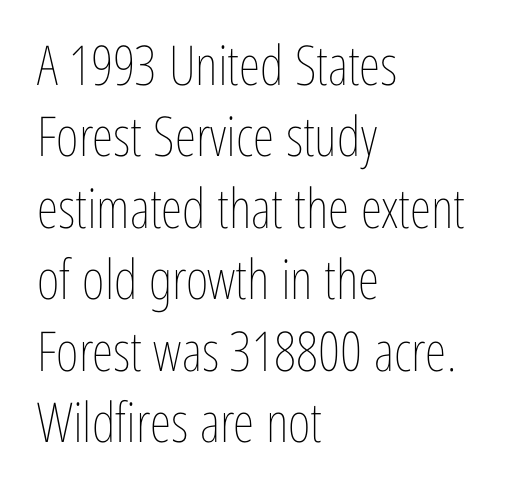
Q: Is the text bold? A: No.
Q: Is the text italic (slanted)? A: No, it is upright.
Q: Is the text underlined? A: No.
Q: How is the paragraph aligned? A: Left-aligned.
Q: Is the spacing between letters normal or unusually wide? A: Normal.
Q: Is the spacing between lines tight, normal or loose? A: Normal.
Q: Width (condensed, normal, or wide)? A: Condensed.
Q: Stroke contrast? A: Low.
Q: x-height? A: Medium.
Q: Monospaced? A: No.
